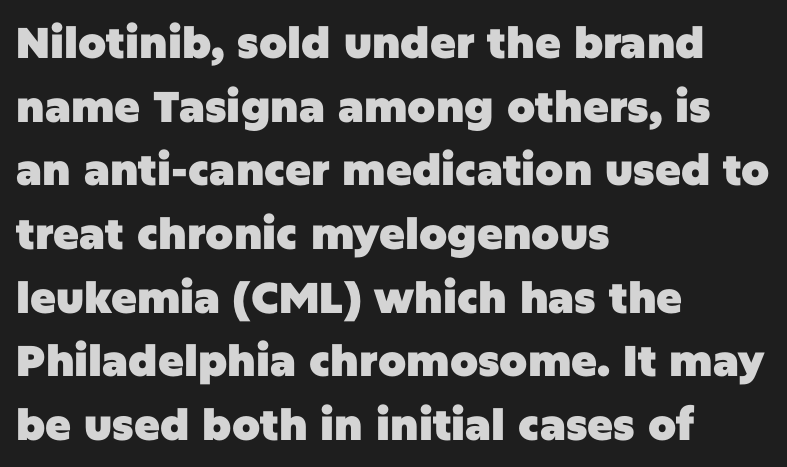
Do the characters align in a grid? No, the font is proportional. Caption: standard tracking, unaltered. In CSS terms this would be text-align: left. The strokes are fattened all the way to bold.
